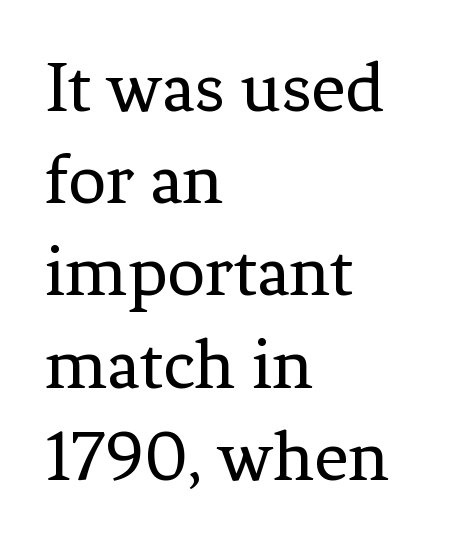
The image shows 75 px regular-weight serif type, upright; set left-aligned, line spacing 1.23x, normal letter spacing, not underlined; low stroke contrast and a medium x-height.
